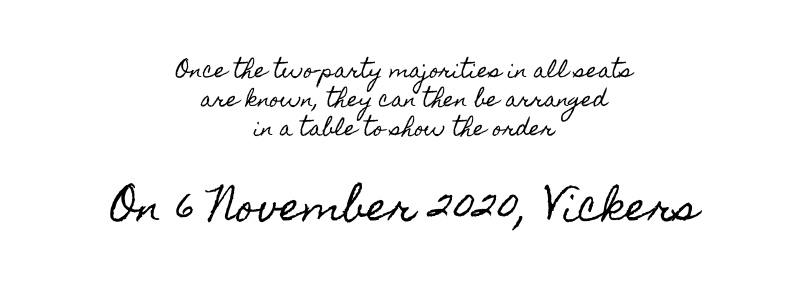
The rag falls on both sides of this text block equally. The area under the type is left untouched. Here the designer chose a conventional face with non-uniform glyph widths.
